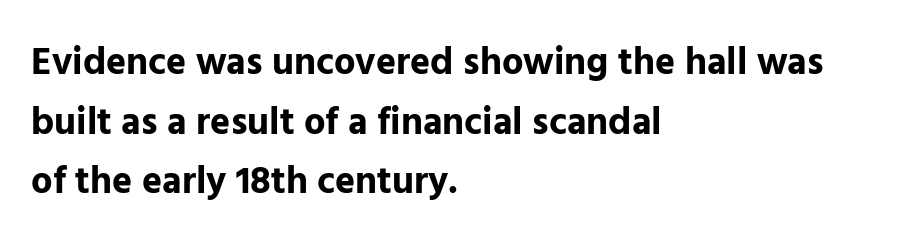
Q: Is the text bold? A: Yes.
Q: Is the text italic (slanted)? A: No, it is upright.
Q: Is the typeface a serif or a sans-serif typeface? A: Sans-serif.
Q: Is the text underlined? A: No.
Q: How is the paragraph aligned? A: Left-aligned.
Q: Is the spacing between letters normal or unusually wide? A: Normal.
Q: Is the spacing between lines tight, normal or loose? A: Normal.
Q: Width (condensed, normal, or wide)? A: Normal.
Q: Stroke contrast? A: Low.
Q: x-height? A: Medium.
Q: Monospaced? A: No.
